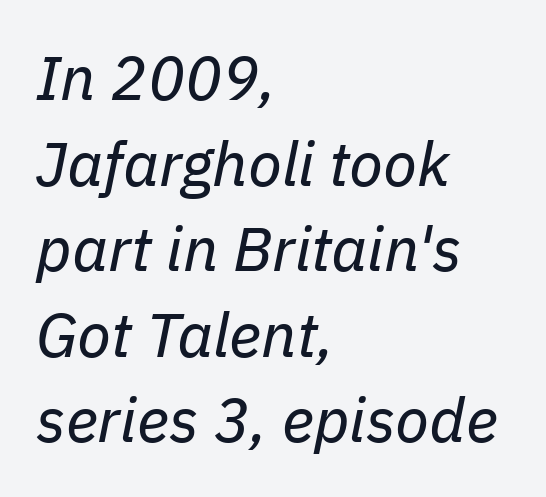
The text block is weighted toward the left margin, trailing off unevenly rightward. No extra tracking has been applied to these lines. The passage shown leans; its letterforms are oblique. The letters look calm and open, with moderate or lighter stems. These lines are rendered in a variable-pitch font.
